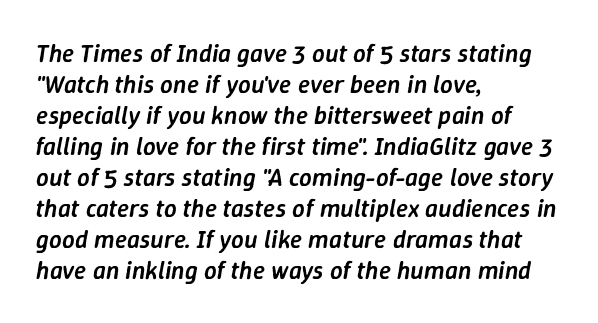
The image shows 25 px text type, italic (leaning right); set left-aligned, line spacing 1.24x, normal letter spacing, not underlined.
